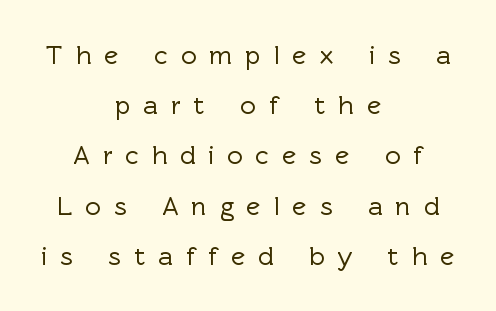
{"italic": "no", "underline": "no", "align": "center", "line_spacing_ratio": 1.86, "letter_spacing": "wide", "letter_spacing_em": 0.48, "glyph_px": 27}
